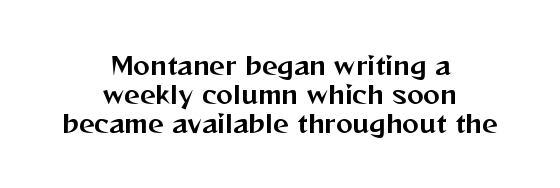
In terms of posture, this sample is upright. Both edges are ragged and mirror each other, which tells us the setting is centered. Inter-character spacing is left at the font's built-in metrics. The glyphs are unaccompanied by any horizontal stroke below them.
